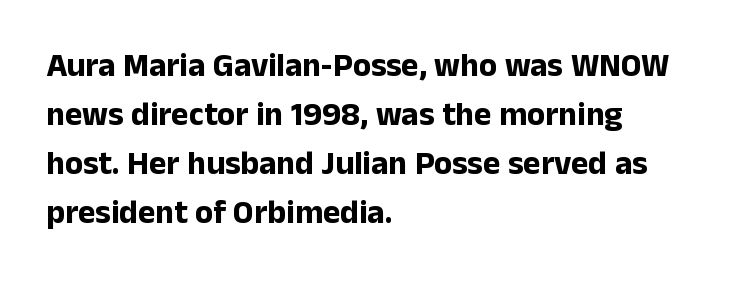
The image shows 33 px bold sans-serif type, upright; set left-aligned, normal line spacing (1.48x), normal letter spacing, not underlined; low stroke contrast and a medium x-height.
